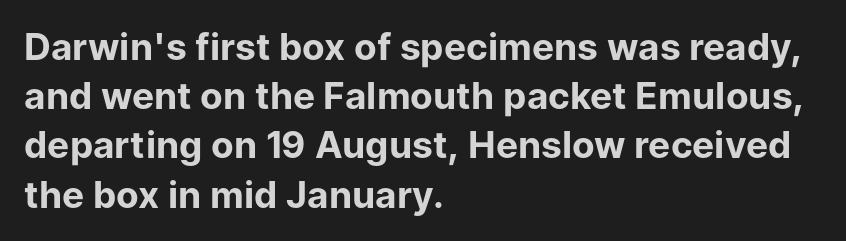
No italicization has been applied; the sample stays upright. What kind of face is this? One without serifs — a sans. Each glyph is drawn with heavy, bold strokes. Baseline-to-baseline distance is the conventional proportion of letter height. The zone under the glyphs is completely vacant.
